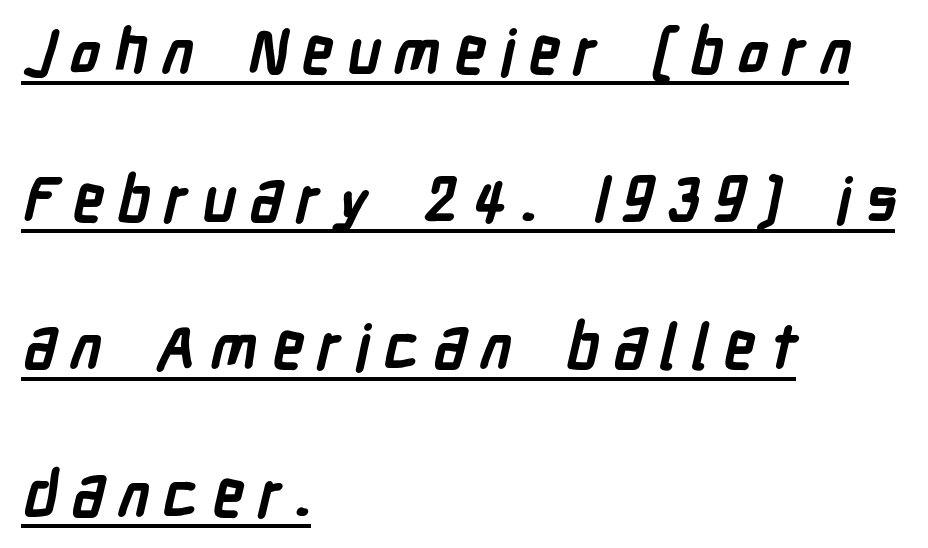
Q: Is the text bold? A: Yes.
Q: Is the typeface a serif or a sans-serif typeface? A: Sans-serif.
Q: Is the text underlined? A: Yes.
Q: How is the paragraph aligned? A: Left-aligned.
Q: Is the spacing between letters normal or unusually wide? A: Unusually wide.
Q: Is the spacing between lines tight, normal or loose? A: Loose.
Q: Width (condensed, normal, or wide)? A: Condensed.
Q: Stroke contrast? A: Low.
Q: x-height? A: Medium.
Q: Monospaced? A: No.
